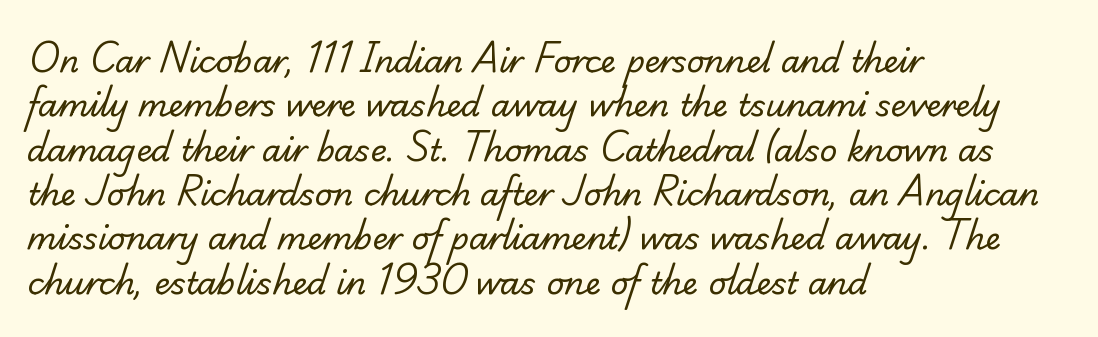
The image shows 31 px regular-weight serif type; set left-aligned, normal line spacing (1.43x), normal letter spacing, not underlined; low stroke contrast and a small x-height.
